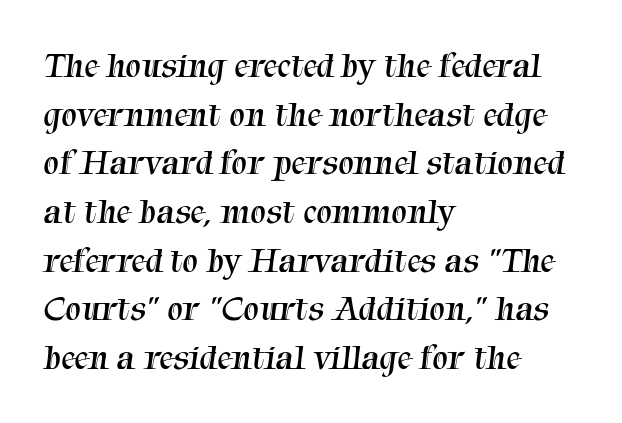
The image shows 35 px regular-weight serif type; set left-aligned, normal line spacing (1.39x), normal letter spacing, not underlined; medium stroke contrast and a medium x-height.
